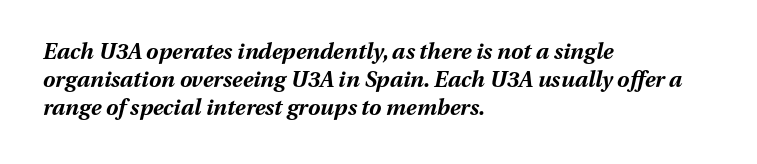
Q: Is the text bold? A: Yes.
Q: Is the text italic (slanted)? A: Yes, it leans right by about 13 degrees.
Q: Is the text underlined? A: No.
Q: How is the paragraph aligned? A: Left-aligned.
Q: Is the spacing between letters normal or unusually wide? A: Normal.
Q: Is the spacing between lines tight, normal or loose? A: Normal.
